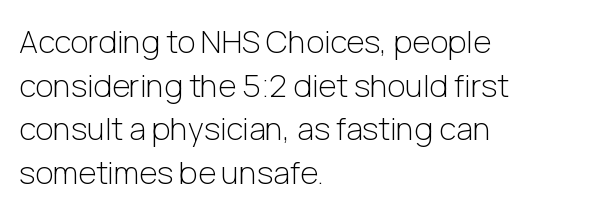
{"serif": "no", "italic": "no", "bold": "no", "weight": "light", "width": "normal", "stroke_contrast": "low", "x_height": "medium", "monospaced": "no", "underline": "no", "align": "left", "line_spacing": "normal", "line_spacing_ratio": 1.41, "letter_spacing": "normal", "letter_spacing_em": 0.0, "glyph_px": 31}
